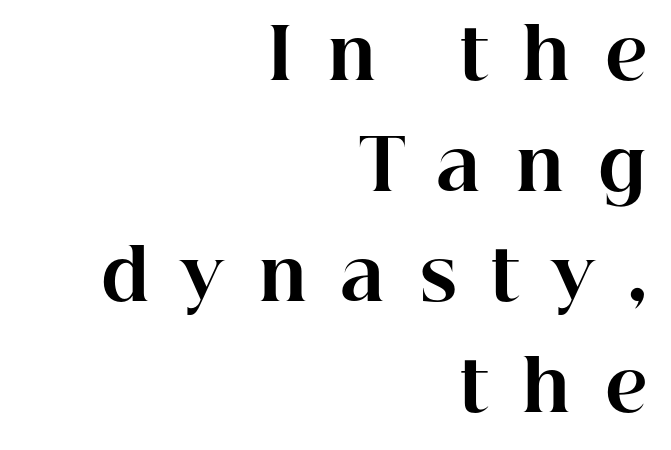
Q: Is the text bold? A: Yes.
Q: Is the text italic (slanted)? A: No, it is upright.
Q: Is the typeface a serif or a sans-serif typeface? A: Serif.
Q: Is the text underlined? A: No.
Q: How is the paragraph aligned? A: Right-aligned.
Q: Is the spacing between letters normal or unusually wide? A: Unusually wide.
Q: Is the spacing between lines tight, normal or loose? A: Normal.
Q: Width (condensed, normal, or wide)? A: Normal.
Q: Stroke contrast? A: High.
Q: x-height? A: Medium.
Q: Monospaced? A: No.
